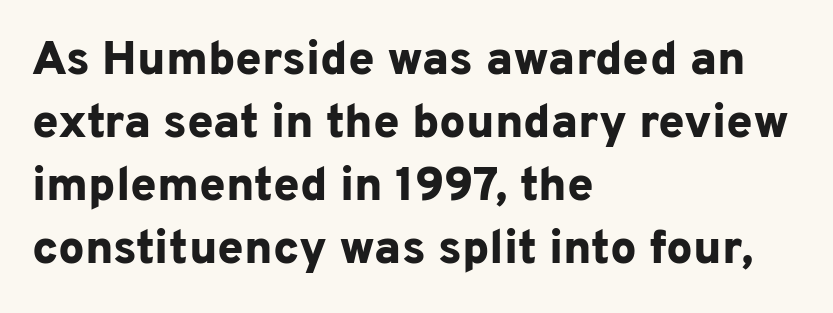
The axis of the letterforms is exactly vertical. Stroke thickness is high; the sample reads as a true bold. Serifs: no, the terminals of the letterforms are clean. Varying glyph widths throughout — classic text-font behaviour. The typesetter chose a ragged-right arrangement here. The letterforms sit shoulder to shoulder at normal distance.
